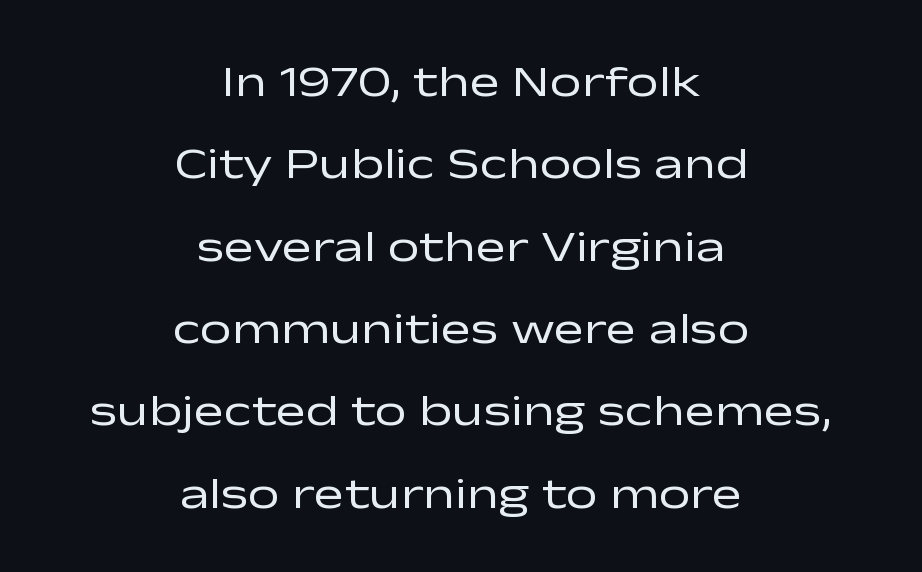
Q: Is the text bold? A: No.
Q: Is the text italic (slanted)? A: No, it is upright.
Q: Is the typeface a serif or a sans-serif typeface? A: Sans-serif.
Q: Is the text underlined? A: No.
Q: How is the paragraph aligned? A: Centered.
Q: Is the spacing between letters normal or unusually wide? A: Normal.
Q: Width (condensed, normal, or wide)? A: Wide.
Q: Stroke contrast? A: Low.
Q: x-height? A: Medium.
Q: Monospaced? A: No.
